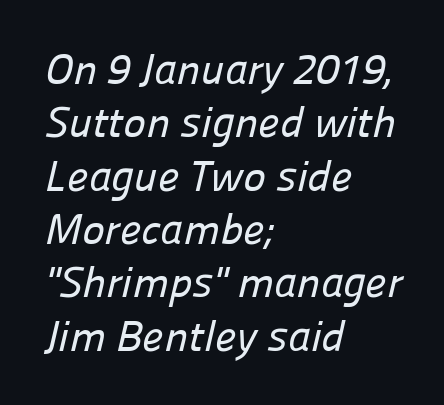
Lines of text with bare space underneath. The face used here is rendered with its standard letterfit. The letters carry no serifs — their stems end cleanly without finishing strokes. Note the varied advance widths — an 'i' is clearly narrower than an 'm'. This sample is left-justified, so line endings fall wherever the words run out.
